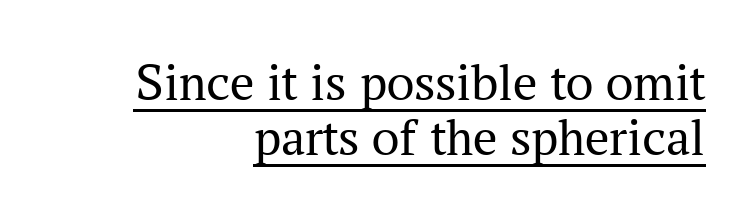
Do the characters align in a grid? No, the font is proportional. Every stem runs plumb, perpendicular to the baseline. These lines keep a tight, regular rhythm from letter to letter. Teacher's note: observe the even right margin — that is flush-right alignment. Quick note: interline space is minimal.
